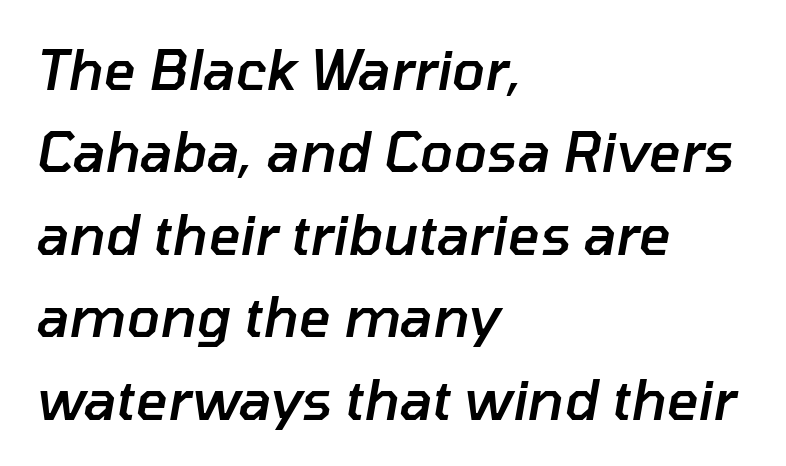
The image shows 55 px semibold type, italic (leaning right); set left-aligned, normal line spacing (1.5x), normal letter spacing, not underlined; low stroke contrast and a medium x-height.
